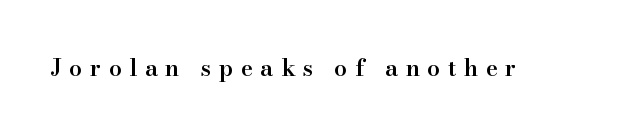
Every character sits straight up, as roman type does. The glyphs are unaccompanied by any horizontal stroke below them. Words appear elongated and porous because spacing is wide. Weight: semibold (demi).
